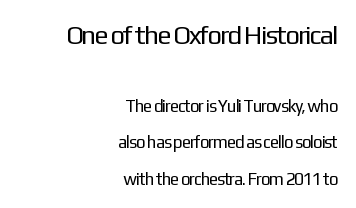
{"italic": "no", "bold": "no", "underline": "no", "align": "right", "line_spacing": "loose", "line_spacing_ratio": 2.15, "letter_spacing": "normal", "letter_spacing_em": 0.0, "larger_block": "first", "size_ratio": 1.53, "glyph_px": 26}
